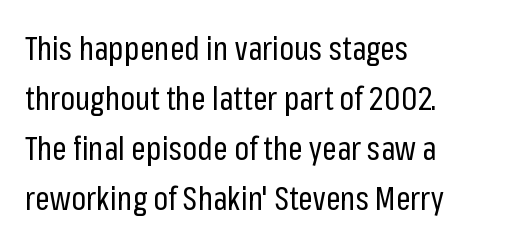
Q: Is the text bold? A: No.
Q: Is the text italic (slanted)? A: No, it is upright.
Q: Is the typeface a serif or a sans-serif typeface? A: Sans-serif.
Q: Is the text underlined? A: No.
Q: How is the paragraph aligned? A: Left-aligned.
Q: Is the spacing between letters normal or unusually wide? A: Normal.
Q: Is the spacing between lines tight, normal or loose? A: Normal.
Q: Width (condensed, normal, or wide)? A: Condensed.
Q: Stroke contrast? A: Low.
Q: x-height? A: Medium.
Q: Monospaced? A: No.
